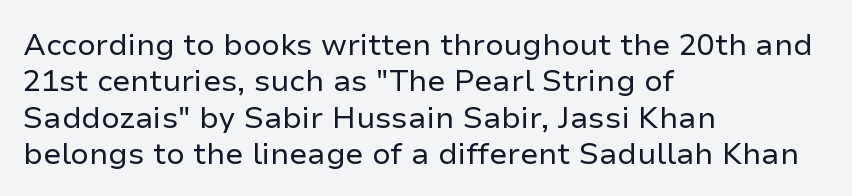
{"serif": "no", "italic": "no", "bold": "no", "weight": "regular", "width": "normal", "stroke_contrast": "low", "x_height": "medium", "monospaced": "no", "underline": "no", "align": "left", "line_spacing_ratio": 1.21, "letter_spacing": "normal", "letter_spacing_em": 0.0, "glyph_px": 30}
